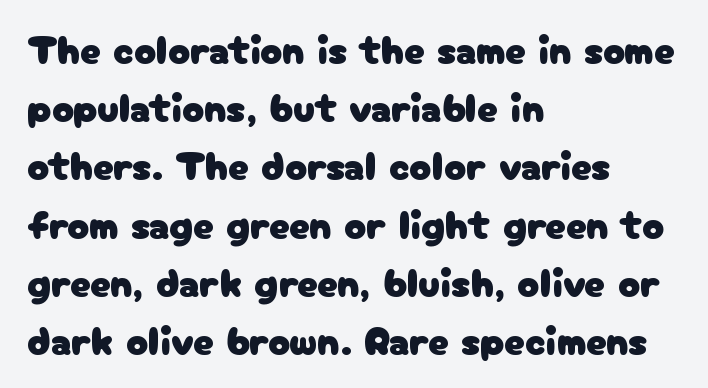
Proportional: the letters do not fall into vertical columns. The type is set solid horizontally, with unmodified tracking. You can tell from the bare stems that sans-serif type was used. A classic flush-left, rag-right setting is used for this passage.
